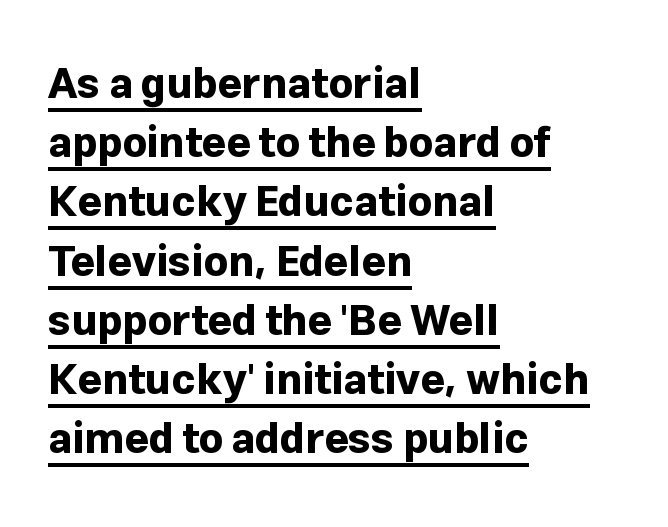
Q: Is the text bold? A: Yes.
Q: Is the text italic (slanted)? A: No, it is upright.
Q: Is the typeface a serif or a sans-serif typeface? A: Sans-serif.
Q: Is the text underlined? A: Yes.
Q: How is the paragraph aligned? A: Left-aligned.
Q: Is the spacing between letters normal or unusually wide? A: Normal.
Q: Is the spacing between lines tight, normal or loose? A: Normal.
Q: Width (condensed, normal, or wide)? A: Normal.
Q: Stroke contrast? A: Low.
Q: x-height? A: Medium.
Q: Monospaced? A: No.
